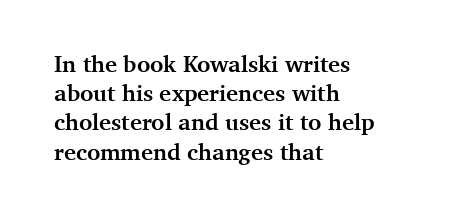
Is the block centered? No — it sits flush against the left margin. Strong, thick strokes mark this as bold type. Plain, unruled lines of type. Nothing unusual about the tracking: characters are spaced as the font intends. When letters stand straight like this, we call the style roman or upright. One glance says typical: line gaps are just what's usual.
